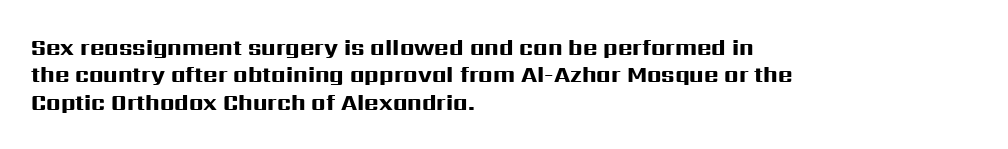
{"italic": "no", "bold": "yes", "underline": "no", "align": "left", "line_spacing_ratio": 1.24, "letter_spacing": "normal", "letter_spacing_em": 0.0, "glyph_px": 22}
